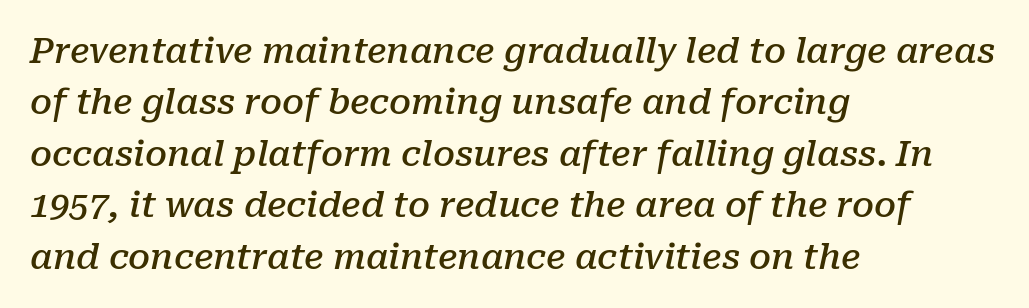
Does the type have serifs? Yes, each stem ends in a small foot. The strip under each line holds only bare page. The passage shown leans; its letterforms are oblique. This sample has the flowing, uneven cadence of proportional lettering. Successive baselines arrive at the customary interval. The letters are semibold — heavier than regular but short of a full bold.
